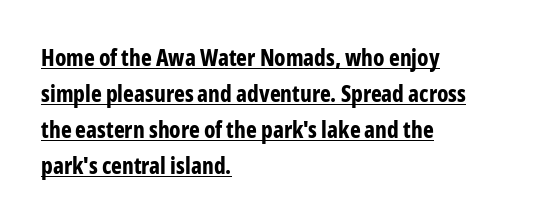
Q: Is the text bold? A: Yes.
Q: Is the text italic (slanted)? A: No, it is upright.
Q: Is the text underlined? A: Yes.
Q: How is the paragraph aligned? A: Left-aligned.
Q: Is the spacing between letters normal or unusually wide? A: Normal.
Q: Is the spacing between lines tight, normal or loose? A: Normal.
